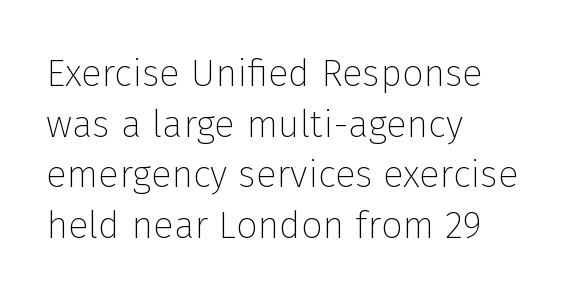
Q: Is the text bold? A: No.
Q: Is the text italic (slanted)? A: No, it is upright.
Q: Is the typeface a serif or a sans-serif typeface? A: Sans-serif.
Q: Is the text underlined? A: No.
Q: How is the paragraph aligned? A: Left-aligned.
Q: Is the spacing between letters normal or unusually wide? A: Normal.
Q: Is the spacing between lines tight, normal or loose? A: Normal.
Q: Width (condensed, normal, or wide)? A: Normal.
Q: Stroke contrast? A: Low.
Q: x-height? A: Medium.
Q: Monospaced? A: No.
